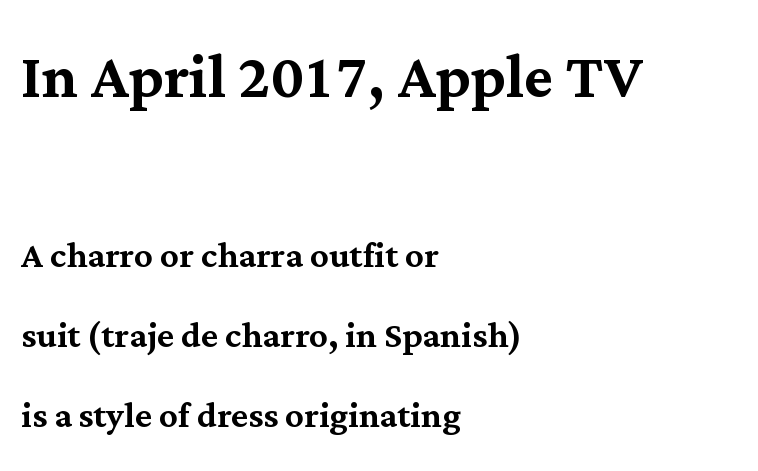
Underlining? Definitely not there. One-word summary of the alignment: left. Typesetter's note — upper block bumped up in size, lower block left smaller. You could not count columns in this text — the font is proportionally spaced. The letters stand straight up with perfectly vertical stems.
